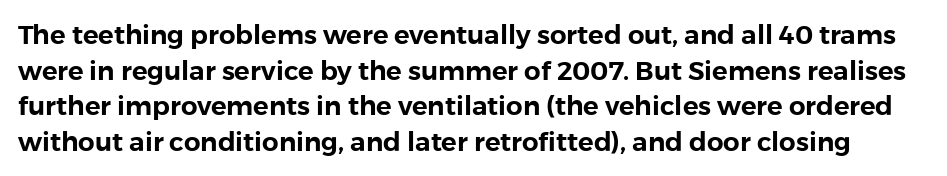
{"italic": "no", "underline": "no", "line_spacing": "normal", "line_spacing_ratio": 1.37, "letter_spacing": "normal", "letter_spacing_em": 0.0, "glyph_px": 26}
